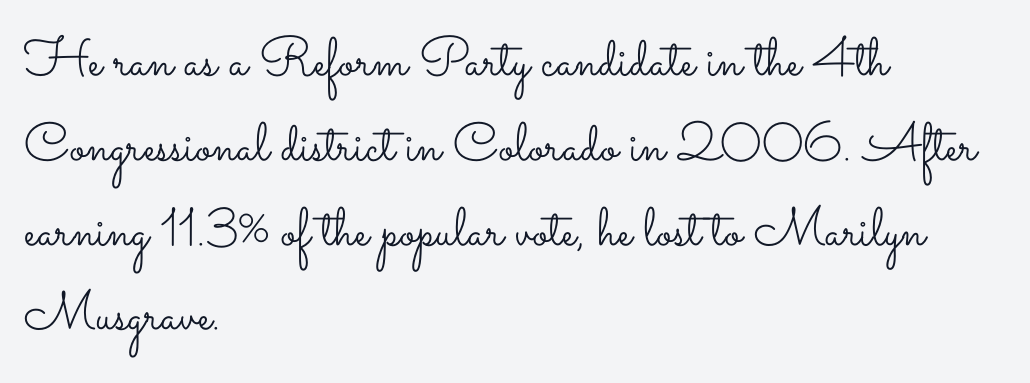
{"bold": "no", "weight": "light", "width": "wide", "stroke_contrast": "low", "x_height": "small", "monospaced": "no", "underline": "no", "align": "left", "line_spacing": "normal", "line_spacing_ratio": 1.57, "letter_spacing": "normal", "letter_spacing_em": 0.0, "glyph_px": 54}
